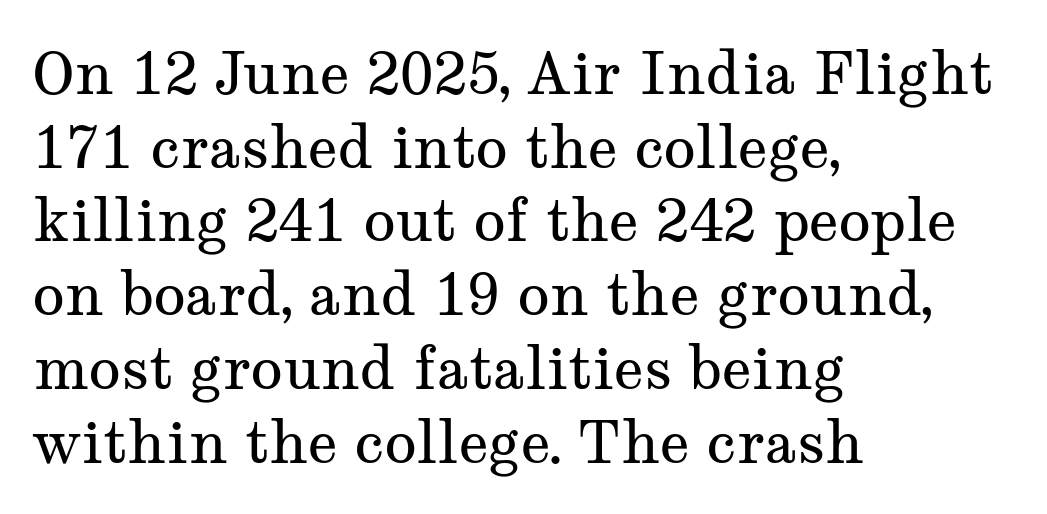
{"serif": "yes", "italic": "no", "bold": "no", "weight": "regular", "width": "wide", "stroke_contrast": "medium", "x_height": "medium", "monospaced": "no", "underline": "no", "align": "left", "line_spacing": "normal", "line_spacing_ratio": 1.25, "letter_spacing": "normal", "letter_spacing_em": 0.0, "glyph_px": 59}
